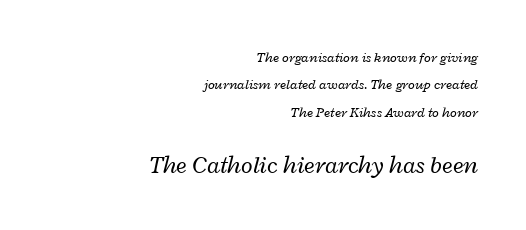
The image shows 24 px text type, italic (leaning right); set right-aligned, loose line spacing (1.95x), normal letter spacing, not underlined; the second (bottom) block is 1.71x larger.
